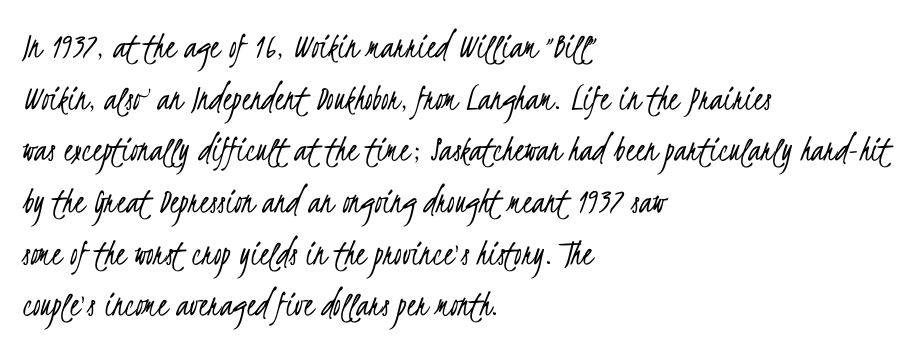
Is this a fixed-width face? No — the glyphs have proportional, varying widths. Letters rest on an invisible, unmarked baseline. Font category for this specimen: sans-serif. Does the leading feel generous? No, just average. The paragraph shown leans on its left margin.
